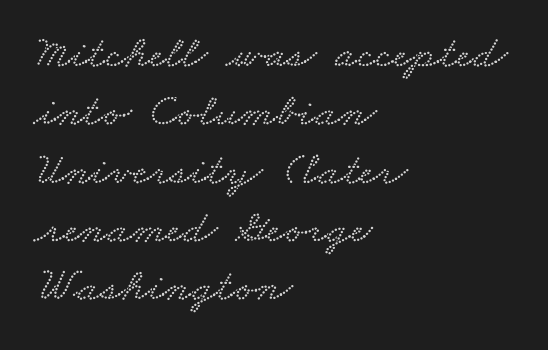
Unmarked baselines from the first word to the last. The compositor pushed each line to the left boundary. The line texture is even and compact thanks to regular tracking. A typesetter would call this proportional, since set widths differ per character.
